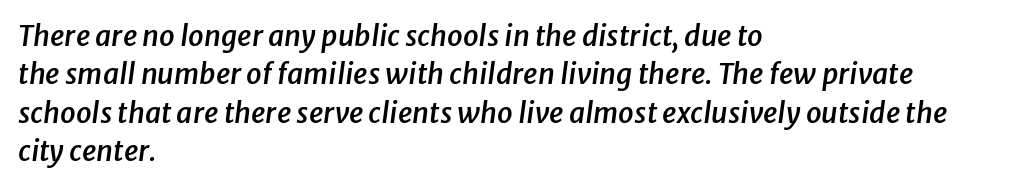
The image shows 28 px semibold type, italic (leaning right); set left-aligned, normal line spacing (1.37x), normal letter spacing, not underlined; low stroke contrast and a medium x-height.
